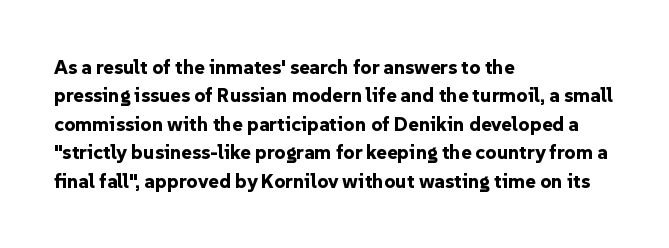
Has an underline been added? It has not. Here the glyphs are tracked normally, forming tight word shapes. Compared with typical paragraphs, the rows here are spaced about the same. The characters look thick and weighty, a clear bold.
